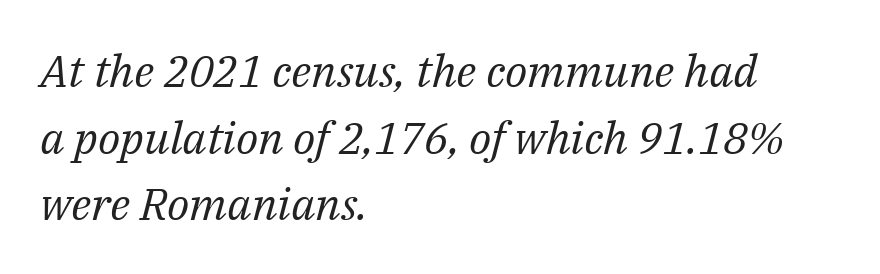
{"serif": "yes", "italic": "yes", "lean": "right", "slant_degrees": 14, "bold": "no", "weight": "regular", "width": "normal", "stroke_contrast": "medium", "x_height": "medium", "monospaced": "no", "underline": "no", "align": "left", "line_spacing": "normal", "line_spacing_ratio": 1.48, "letter_spacing": "normal", "letter_spacing_em": 0.0, "glyph_px": 45}
